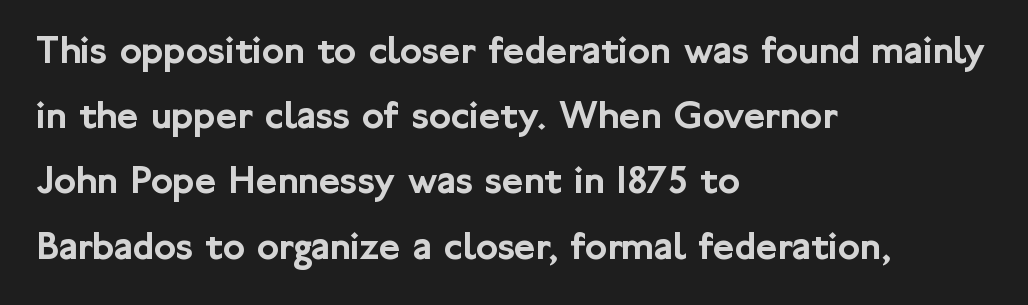
{"serif": "no", "italic": "no", "width": "normal", "stroke_contrast": "low", "x_height": "medium", "monospaced": "no", "underline": "no", "align": "left", "line_spacing": "normal", "line_spacing_ratio": 1.59, "letter_spacing": "normal", "letter_spacing_em": 0.0, "glyph_px": 41}
